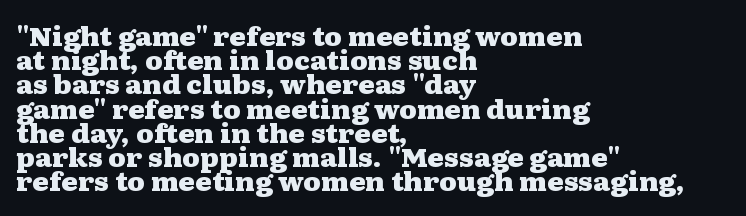
{"italic": "no", "bold": "yes", "underline": "no", "align": "left", "line_spacing": "tight", "line_spacing_ratio": 0.97, "letter_spacing": "normal", "letter_spacing_em": 0.0, "glyph_px": 25}
